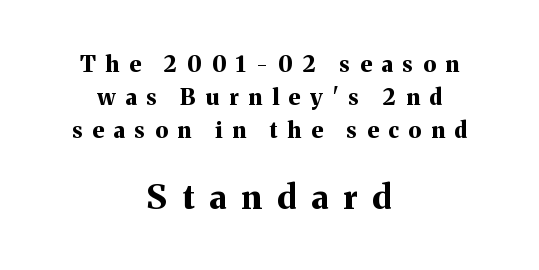
Q: Is the text bold? A: Yes.
Q: Is the text italic (slanted)? A: No, it is upright.
Q: Is the typeface a serif or a sans-serif typeface? A: Serif.
Q: Is the text underlined? A: No.
Q: How is the paragraph aligned? A: Centered.
Q: Is the spacing between letters normal or unusually wide? A: Unusually wide.
Q: Is the spacing between lines tight, normal or loose? A: Normal.
Q: Which block of text is set in a larger size, the first (top) or the second (bottom)? A: The second (bottom) one.
Q: Width (condensed, normal, or wide)? A: Normal.
Q: Stroke contrast? A: Medium.
Q: x-height? A: Medium.
Q: Monospaced? A: No.
